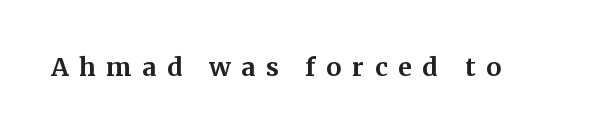
The image shows 25 px bold type, upright; set unusually wide letter spacing (+0.42 em), not underlined.
